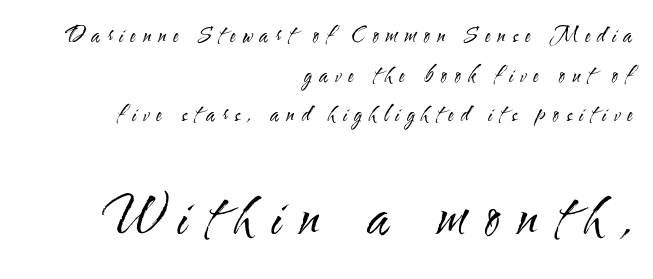
{"serif": "no", "bold": "no", "weight": "regular", "width": "condensed", "stroke_contrast": "medium", "x_height": "small", "monospaced": "no", "underline": "no", "align": "right", "line_spacing_ratio": 1.89, "letter_spacing": "wide", "letter_spacing_em": 0.35, "larger_block": "second", "size_ratio": 2.48, "glyph_px": 52}
